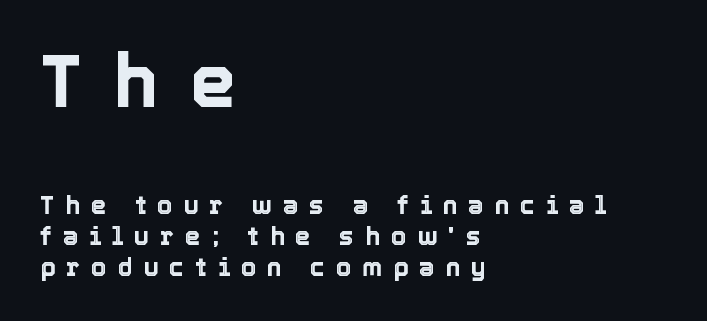
Characters follow at a spacing far wider than the type designer built in. Descenders hang freely into open space. Visually, the top section dominates because its glyphs are scaled up. Ascenders rise straight up at ninety degrees.
